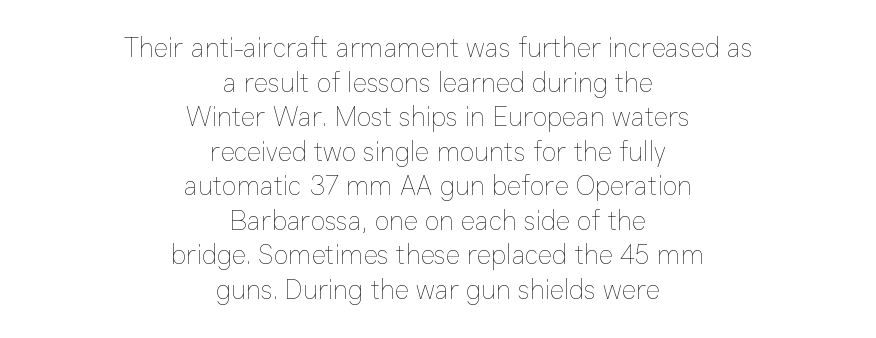
The image shows 27 px text type, upright; set centered, normal line spacing (1.28x), normal letter spacing, not underlined.
